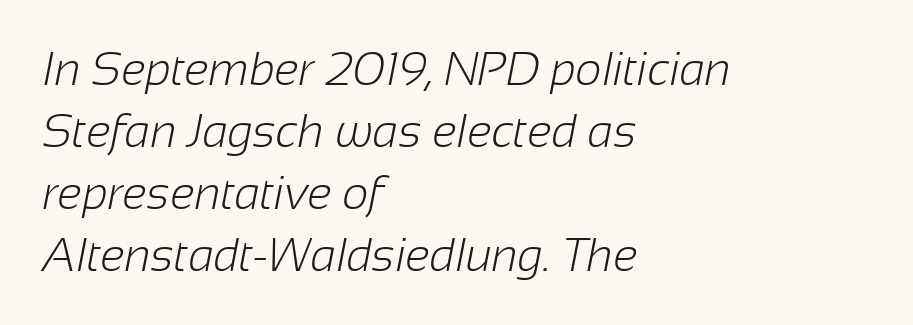
{"serif": "no", "bold": "no", "weight": "light", "width": "normal", "stroke_contrast": "low", "x_height": "medium", "monospaced": "no", "underline": "no", "align": "left", "line_spacing": "normal", "line_spacing_ratio": 1.35, "letter_spacing": "normal", "letter_spacing_em": 0.0, "glyph_px": 46}
